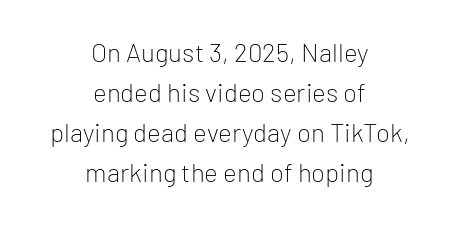
Clear beneath every line of the passage. The whitespace from short lines is split evenly between both sides. The space between consecutive lines is moderate. You can tell it's not italic because the verticals are truly vertical.
